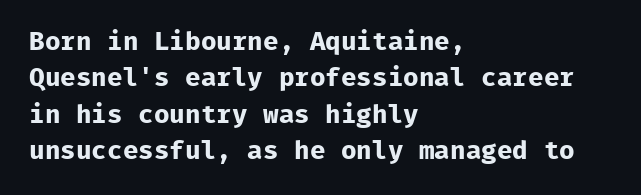
{"italic": "no", "bold": "yes", "underline": "no", "align": "left", "line_spacing": "normal", "line_spacing_ratio": 1.4, "letter_spacing": "normal", "letter_spacing_em": 0.0, "glyph_px": 26}
